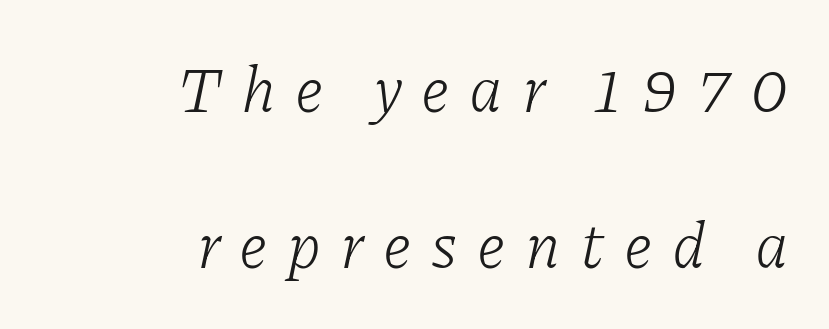
The paragraph has a hard right edge and a soft left edge. Is the type slanted? Yes — the strokes lean at a clear angle. Heft: none added — not bold. Unmarked baselines from the first word to the last. Horizontal bands of white between lines are thick stripes. Here the designer chose a conventional face with non-uniform glyph widths.
